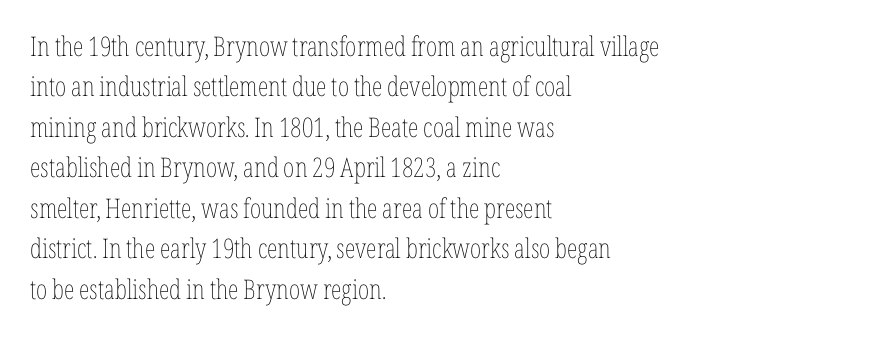
{"italic": "no", "bold": "no", "underline": "no", "align": "left", "line_spacing": "normal", "line_spacing_ratio": 1.5, "letter_spacing": "normal", "letter_spacing_em": 0.0, "glyph_px": 27}
